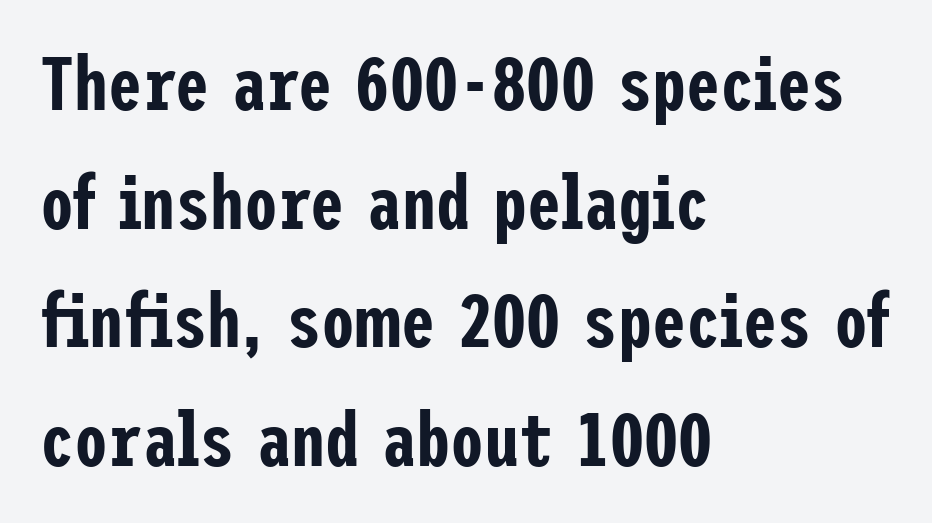
The image shows 76 px condensed sans-serif type, upright; set left-aligned, normal line spacing (1.56x), normal letter spacing, not underlined; low stroke contrast and a medium x-height.
